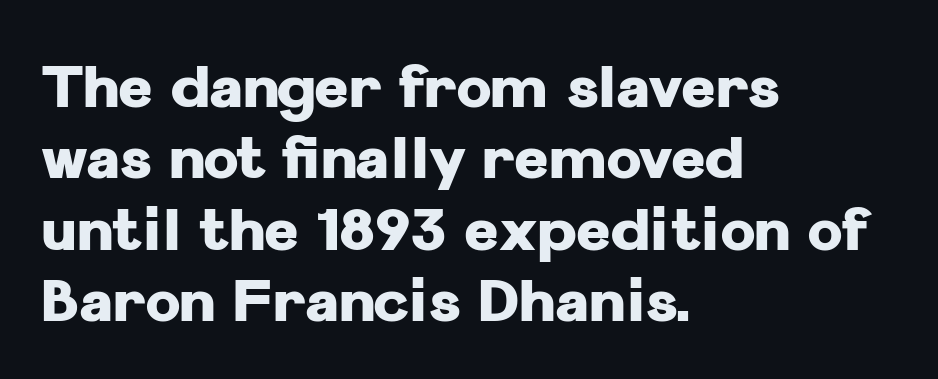
Think of a printed novel: that variable character pitch is what you see here. This sample uses a sans-serif face. Does the copy run flush right? No — it runs flush left. The sample has been set heavy, in full bold. Type without underlining.
